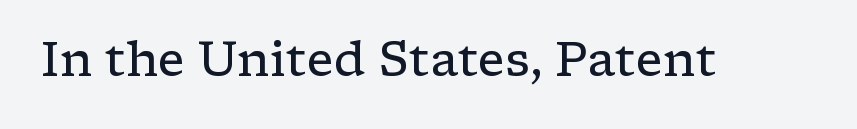
Q: Is the text bold? A: No.
Q: Is the text italic (slanted)? A: No, it is upright.
Q: Is the typeface a serif or a sans-serif typeface? A: Serif.
Q: Is the text underlined? A: No.
Q: Is the spacing between letters normal or unusually wide? A: Normal.
Q: Width (condensed, normal, or wide)? A: Wide.
Q: Stroke contrast? A: Low.
Q: x-height? A: Medium.
Q: Monospaced? A: No.
